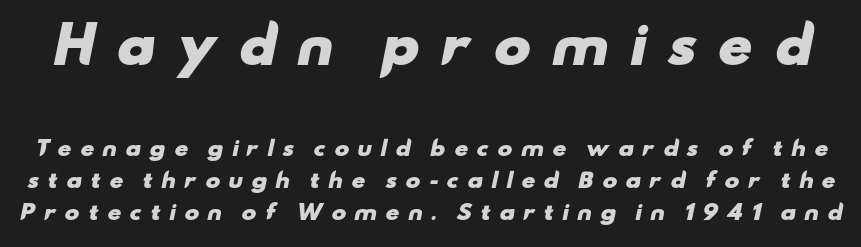
Does extra space separate the letters? Yes, quite a lot of it. The upper block of text is set noticeably larger than the block beneath it. Honestly, there is no underline to notice here at all. Emphasis by weight is at full strength: bold. Character widths vary here, with narrow letters taking less room than wide ones. Rows of type keep a routine distance in the vertical direction.
